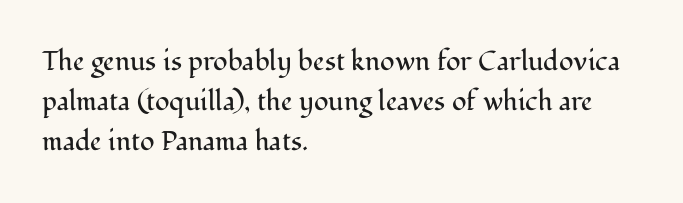
The image shows 27 px text type, upright; set left-aligned, normal line spacing (1.48x), normal letter spacing, not underlined.
